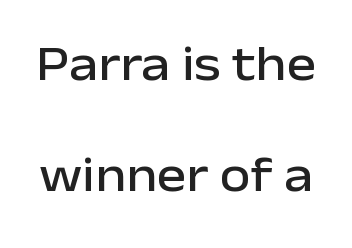
Q: Is the text italic (slanted)? A: No, it is upright.
Q: Is the typeface a serif or a sans-serif typeface? A: Sans-serif.
Q: Is the text underlined? A: No.
Q: Is the spacing between letters normal or unusually wide? A: Normal.
Q: Is the spacing between lines tight, normal or loose? A: Loose.
Q: Width (condensed, normal, or wide)? A: Normal.
Q: Stroke contrast? A: Low.
Q: x-height? A: Medium.
Q: Monospaced? A: No.
